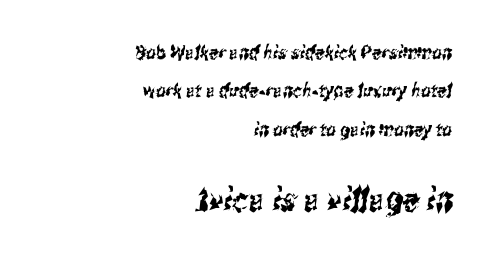
The image shows 33 px condensed sans-serif type; set right-aligned, loose line spacing (2.02x), normal letter spacing, not underlined; the second (bottom) block is 1.74x larger; medium stroke contrast and a medium x-height.
